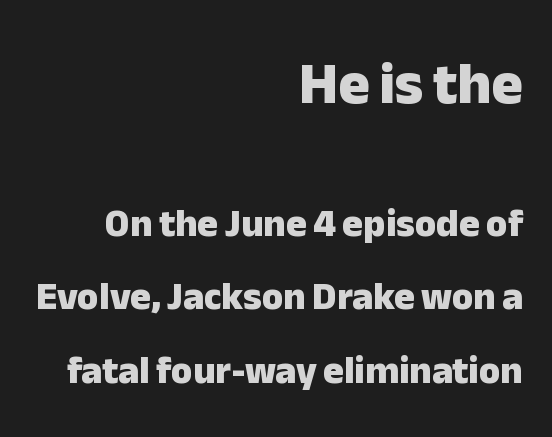
Q: Is the text bold? A: Yes.
Q: Is the text italic (slanted)? A: No, it is upright.
Q: Is the typeface a serif or a sans-serif typeface? A: Sans-serif.
Q: Is the text underlined? A: No.
Q: How is the paragraph aligned? A: Right-aligned.
Q: Is the spacing between letters normal or unusually wide? A: Normal.
Q: Which block of text is set in a larger size, the first (top) or the second (bottom)? A: The first (top) one.
Q: Width (condensed, normal, or wide)? A: Normal.
Q: Stroke contrast? A: Low.
Q: x-height? A: Medium.
Q: Monospaced? A: No.
